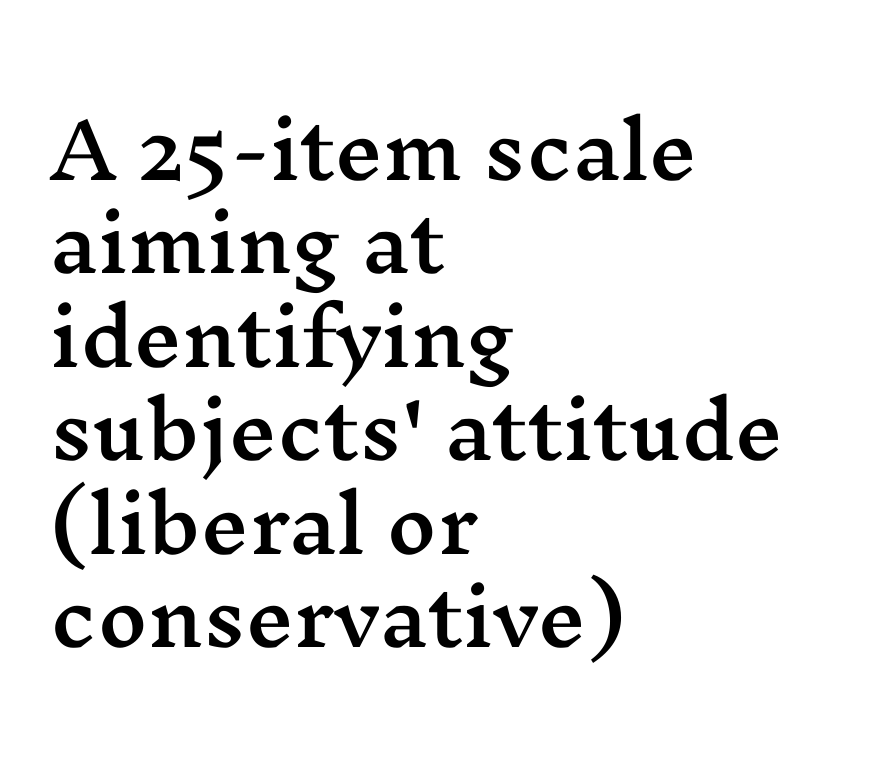
The image shows 76 px wide serif type, upright; set left-aligned, line spacing 1.23x, normal letter spacing, not underlined; medium stroke contrast and a medium x-height.
